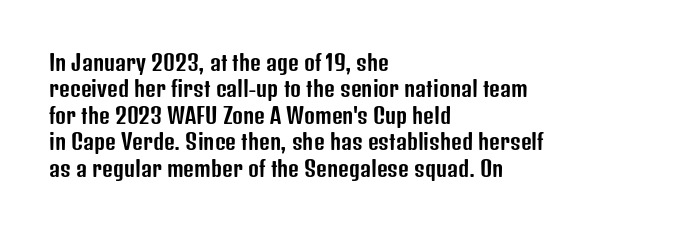
Q: Is the text italic (slanted)? A: No, it is upright.
Q: Is the text underlined? A: No.
Q: How is the paragraph aligned? A: Left-aligned.
Q: Is the spacing between letters normal or unusually wide? A: Normal.
Q: Is the spacing between lines tight, normal or loose? A: Normal.
